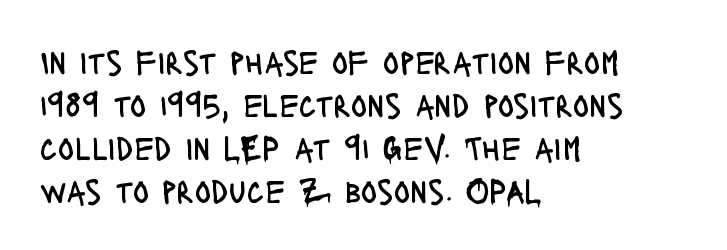
The image shows 34 px regular-weight, condensed sans-serif type, upright; set left-aligned, normal line spacing (1.26x), normal letter spacing, not underlined; low stroke contrast and a large x-height.
